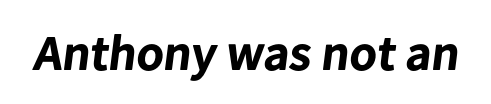
Font category for this specimen: sans-serif. The rendering uses natural spacing where letterforms have individual widths. Typographic density is high because the face is bold. Plain, unruled lines of type. Compared with typical body copy, the letter spacing here is the same.
